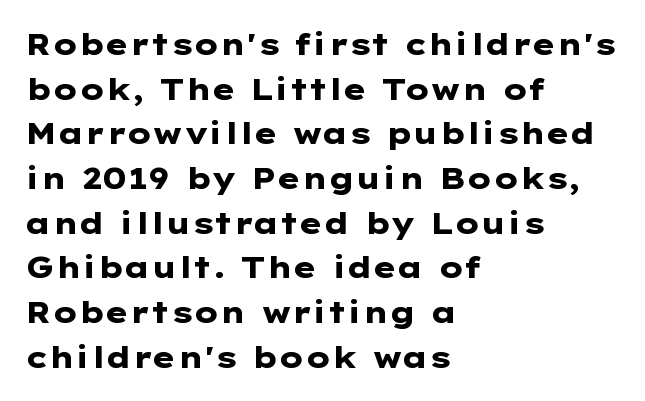
{"serif": "no", "italic": "no", "bold": "yes", "weight": "heavy", "width": "wide", "stroke_contrast": "low", "x_height": "medium", "monospaced": "no", "underline": "no", "align": "left", "line_spacing": "normal", "line_spacing_ratio": 1.49, "letter_spacing": "normal", "letter_spacing_em": 0.0, "glyph_px": 30}
